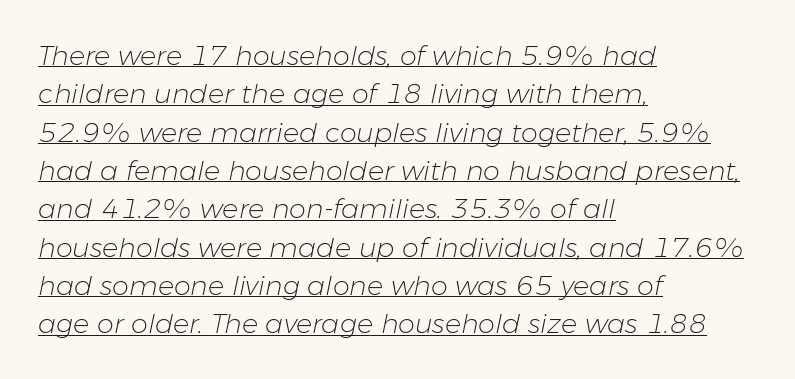
Q: Is the text bold? A: No.
Q: Is the text italic (slanted)? A: Yes, it leans right by about 11 degrees.
Q: Is the text underlined? A: Yes.
Q: How is the paragraph aligned? A: Left-aligned.
Q: Is the spacing between letters normal or unusually wide? A: Normal.
Q: Is the spacing between lines tight, normal or loose? A: Normal.
